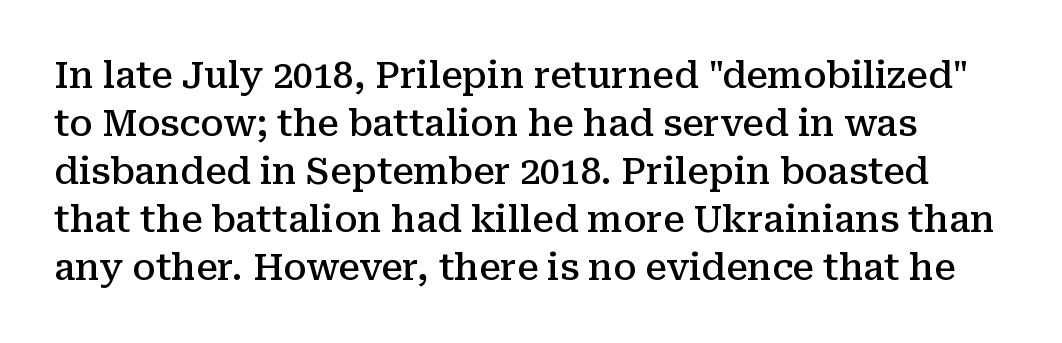
Q: Is the text bold? A: Semi-bold.
Q: Is the text italic (slanted)? A: No, it is upright.
Q: Is the typeface a serif or a sans-serif typeface? A: Serif.
Q: Is the text underlined? A: No.
Q: Is the spacing between letters normal or unusually wide? A: Normal.
Q: Is the spacing between lines tight, normal or loose? A: Normal.
Q: Width (condensed, normal, or wide)? A: Normal.
Q: Stroke contrast? A: Medium.
Q: x-height? A: Medium.
Q: Monospaced? A: No.
